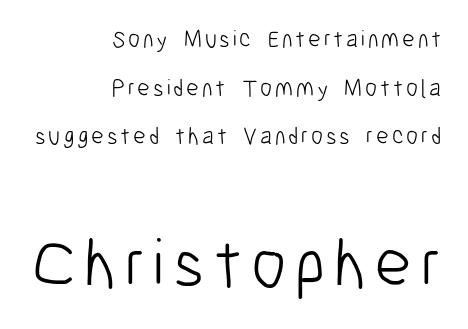
{"serif": "no", "italic": "no", "bold": "no", "weight": "light", "width": "condensed", "stroke_contrast": "low", "x_height": "medium", "monospaced": "no", "underline": "no", "align": "right", "line_spacing": "loose", "line_spacing_ratio": 2.03, "larger_block": "second", "size_ratio": 2.96, "glyph_px": 71}
